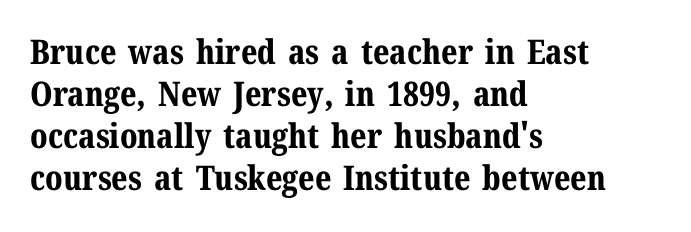
The typeface chosen for these lines features serifs. Type without underlining. Inter-character spacing is left at the font's built-in metrics. Think of a printed novel: that variable character pitch is what you see here. In terms of weight, the rendering is a true, heavy bold.
